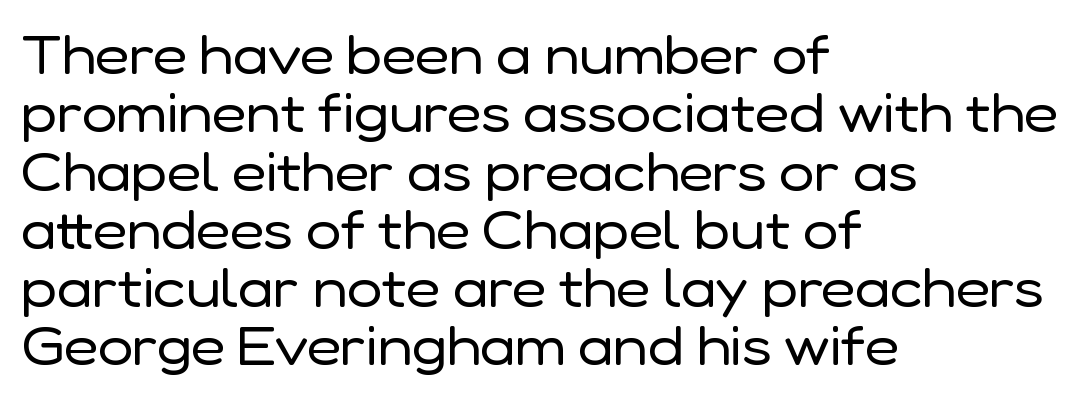
The image shows 53 px regular-weight sans-serif type, upright; set left-aligned, tight line spacing (1.1x), normal letter spacing, not underlined; low stroke contrast and a medium x-height.
